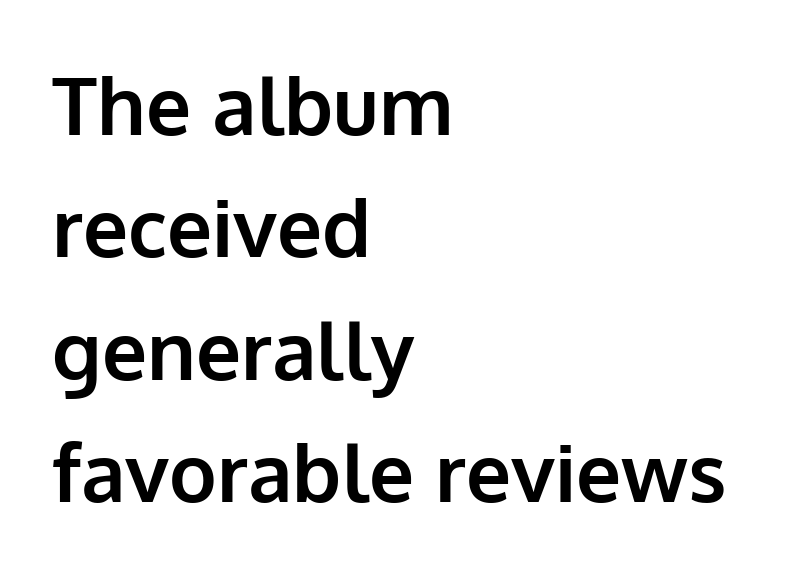
The image shows 80 px bold sans-serif type, upright; set left-aligned, normal line spacing (1.53x), normal letter spacing, not underlined; low stroke contrast and a medium x-height.
